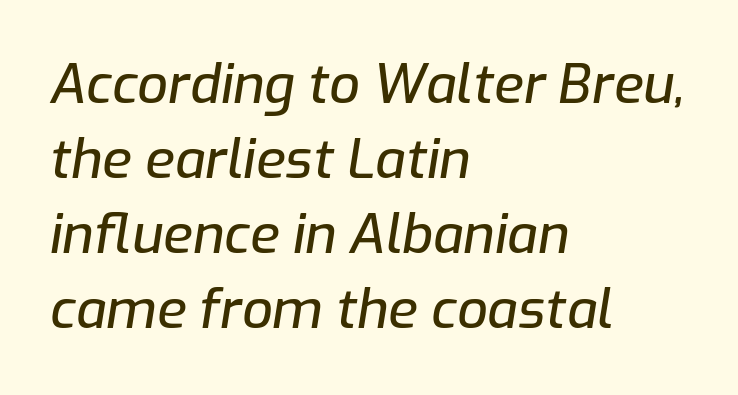
{"italic": "yes", "lean": "right", "slant_degrees": 9, "width": "normal", "stroke_contrast": "low", "x_height": "medium", "monospaced": "no", "underline": "no", "align": "left", "line_spacing": "normal", "line_spacing_ratio": 1.39, "letter_spacing": "normal", "letter_spacing_em": 0.0, "glyph_px": 54}
